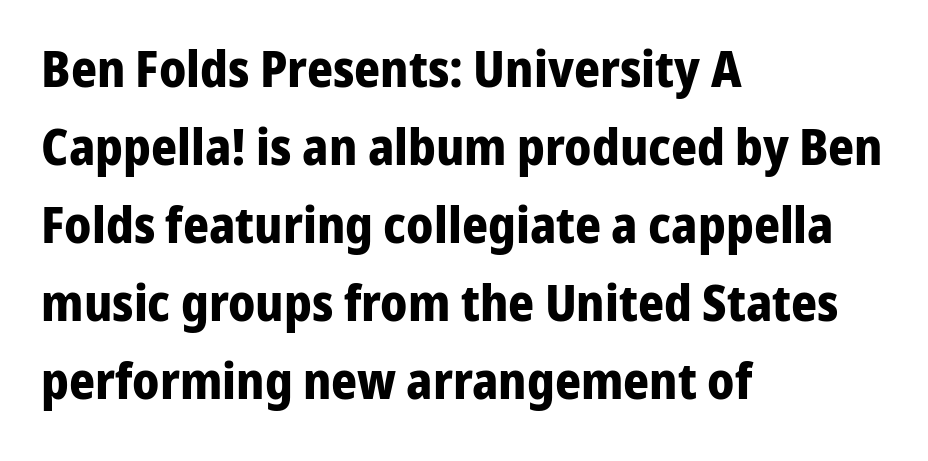
The image shows 50 px bold sans-serif type, upright; set left-aligned, normal line spacing (1.56x), normal letter spacing, not underlined; low stroke contrast and a medium x-height.
